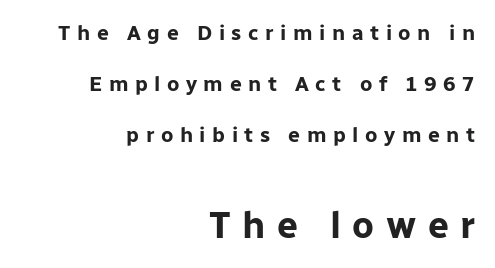
The image shows 37 px bold sans-serif type, upright; set right-aligned, loose line spacing (2.43x), unusually wide letter spacing (+0.31 em), not underlined; the second (bottom) block is 1.76x larger; low stroke contrast and a medium x-height.
